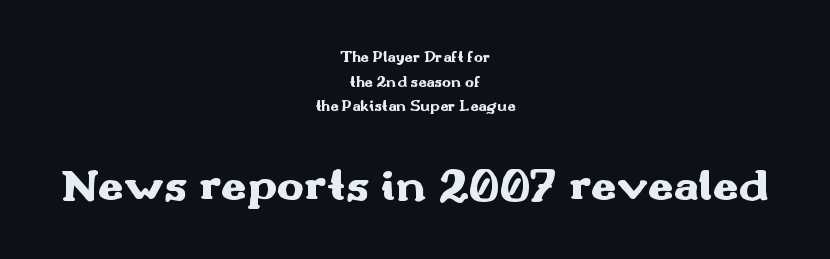
The image shows 46 px heavy, wide sans-serif type, upright; set centered, normal line spacing (1.65x), normal letter spacing, not underlined; the second (bottom) block is 3.07x larger; medium stroke contrast and a small x-height.
